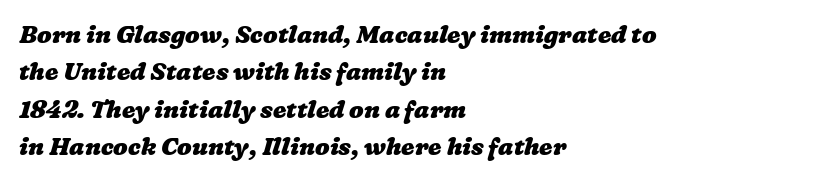
{"bold": "yes", "underline": "no", "align": "left", "line_spacing": "normal", "line_spacing_ratio": 1.56, "letter_spacing": "normal", "letter_spacing_em": 0.0, "glyph_px": 24}
